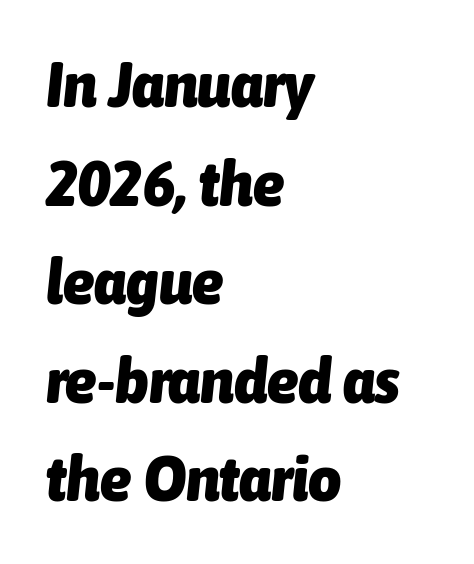
Q: Is the text bold? A: Yes.
Q: Is the text italic (slanted)? A: Yes, it leans right by about 6 degrees.
Q: Is the text underlined? A: No.
Q: How is the paragraph aligned? A: Left-aligned.
Q: Is the spacing between letters normal or unusually wide? A: Normal.
Q: Is the spacing between lines tight, normal or loose? A: Normal.
Q: Width (condensed, normal, or wide)? A: Condensed.
Q: Stroke contrast? A: Low.
Q: x-height? A: Medium.
Q: Monospaced? A: No.
